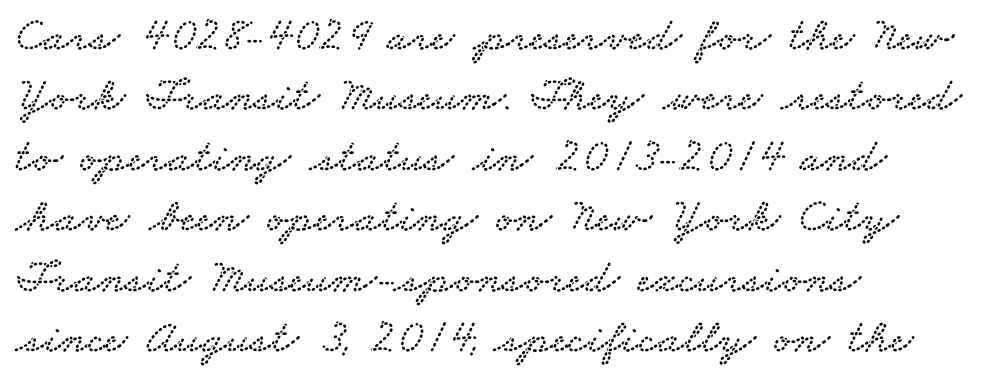
The image shows 48 px wide type; set left-aligned, normal line spacing (1.26x), normal letter spacing, not underlined; low stroke contrast and a small x-height.
